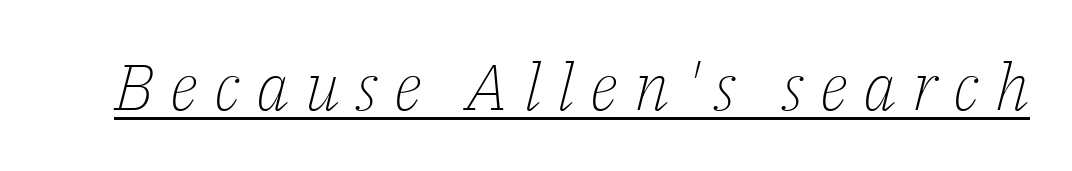
{"serif": "yes", "italic": "yes", "lean": "right", "slant_degrees": 14, "bold": "no", "weight": "light", "width": "normal", "stroke_contrast": "low", "x_height": "medium", "monospaced": "no", "underline": "yes", "letter_spacing": "wide", "letter_spacing_em": 0.24, "glyph_px": 65}
